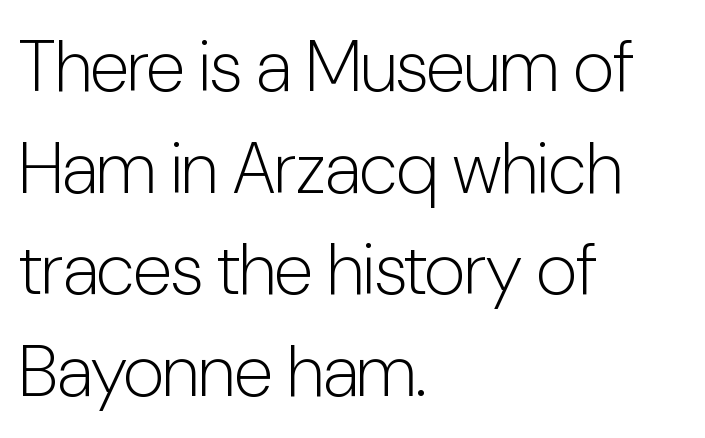
Q: Is the text bold? A: No.
Q: Is the text italic (slanted)? A: No, it is upright.
Q: Is the typeface a serif or a sans-serif typeface? A: Sans-serif.
Q: Is the text underlined? A: No.
Q: How is the paragraph aligned? A: Left-aligned.
Q: Is the spacing between letters normal or unusually wide? A: Normal.
Q: Is the spacing between lines tight, normal or loose? A: Normal.
Q: Width (condensed, normal, or wide)? A: Condensed.
Q: Stroke contrast? A: Low.
Q: x-height? A: Medium.
Q: Monospaced? A: No.
